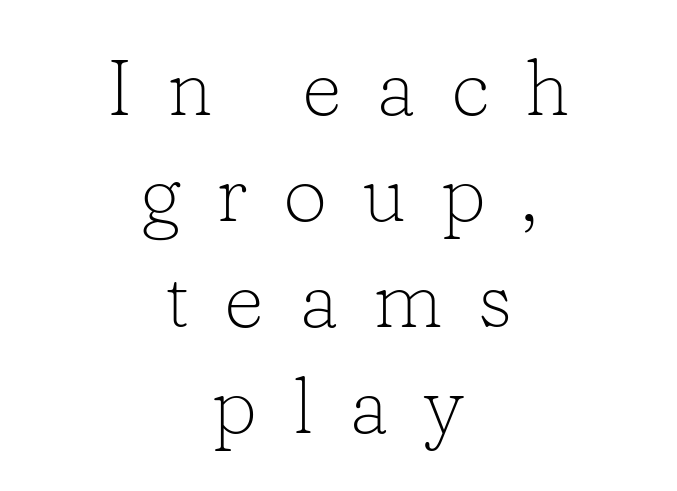
Think standard paragraph weight, or any step lighter than that. The letters advance in unequal steps, a hallmark of proportional type. One glance says typical: line gaps are just what's usual. You can tell it's not italic because the verticals are truly vertical. Short note: letters widely spaced. The space directly below the letters is spotless.
